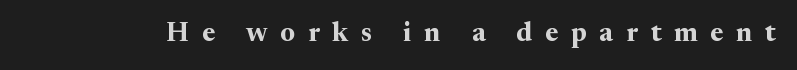
The image shows 27 px bold type, upright; set unusually wide letter spacing (+0.47 em), not underlined.
